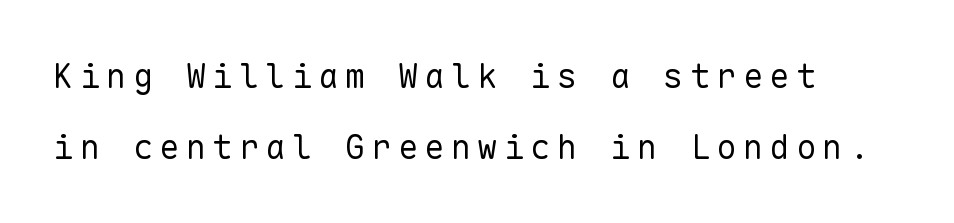
Q: Is the text bold? A: No.
Q: Is the text italic (slanted)? A: No, it is upright.
Q: Is the typeface a serif or a sans-serif typeface? A: Sans-serif.
Q: Is the text underlined? A: No.
Q: How is the paragraph aligned? A: Left-aligned.
Q: Is the spacing between lines tight, normal or loose? A: Loose.
Q: Width (condensed, normal, or wide)? A: Normal.
Q: Stroke contrast? A: Low.
Q: x-height? A: Medium.
Q: Monospaced? A: Yes.
